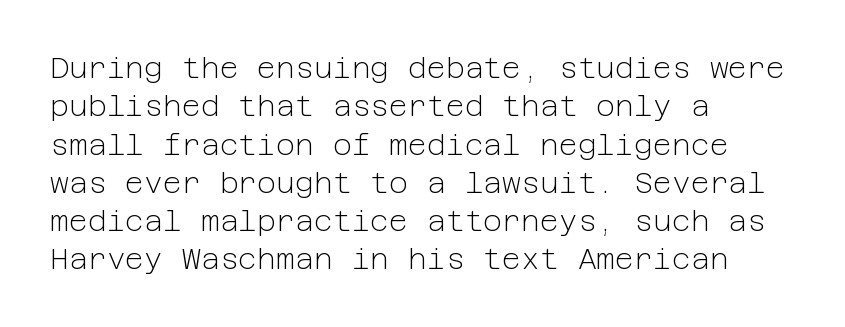
Q: Is the text bold? A: No.
Q: Is the text italic (slanted)? A: No, it is upright.
Q: Is the typeface a serif or a sans-serif typeface? A: Sans-serif.
Q: Is the text underlined? A: No.
Q: How is the paragraph aligned? A: Left-aligned.
Q: Is the spacing between letters normal or unusually wide? A: Normal.
Q: Is the spacing between lines tight, normal or loose? A: Normal.
Q: Width (condensed, normal, or wide)? A: Normal.
Q: Stroke contrast? A: Low.
Q: x-height? A: Medium.
